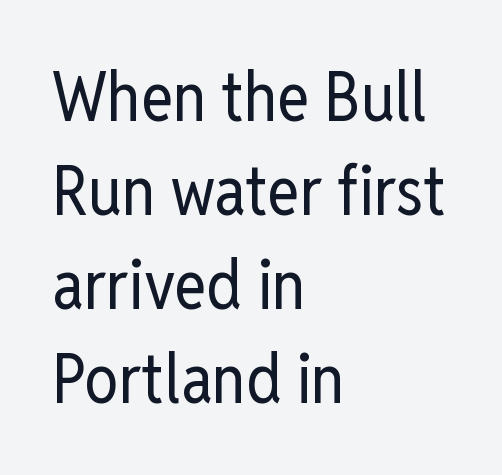
The image shows 68 px regular-weight, condensed sans-serif type, upright; set left-aligned, normal line spacing (1.38x), normal letter spacing, not underlined; low stroke contrast and a medium x-height.
